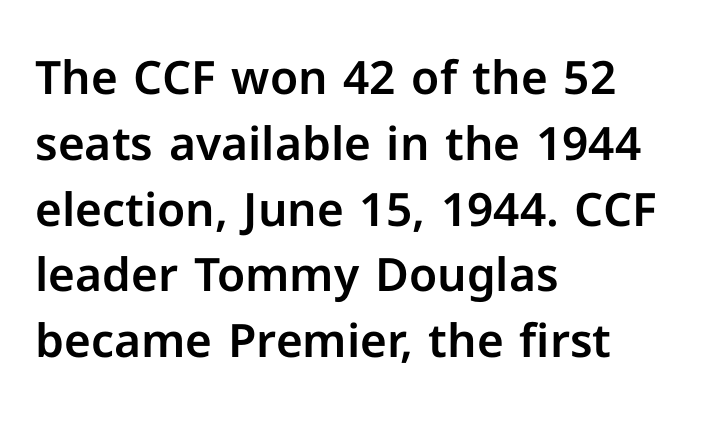
The image shows 46 px sans-serif type, upright; set left-aligned, normal line spacing (1.43x), normal letter spacing, not underlined; low stroke contrast and a medium x-height.
